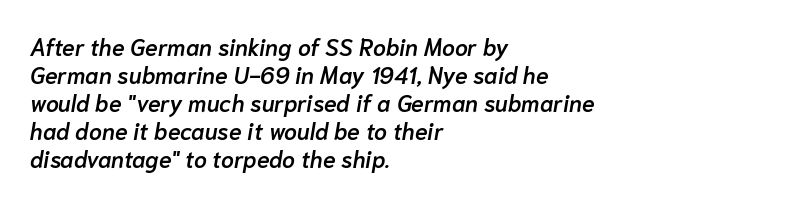
The image shows 23 px text type, italic (leaning right); set left-aligned, line spacing 1.22x, normal letter spacing, not underlined.
